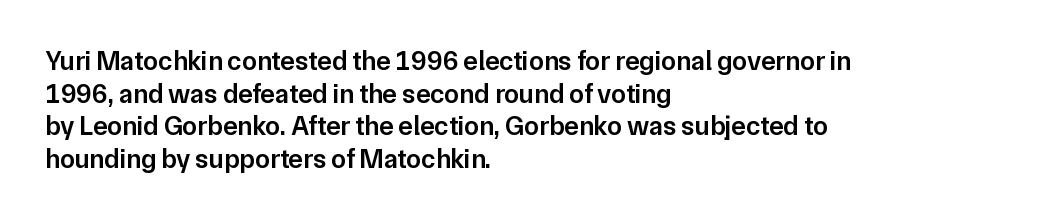
Q: Is the text bold? A: Semi-bold.
Q: Is the text italic (slanted)? A: No, it is upright.
Q: Is the text underlined? A: No.
Q: How is the paragraph aligned? A: Left-aligned.
Q: Is the spacing between letters normal or unusually wide? A: Normal.
